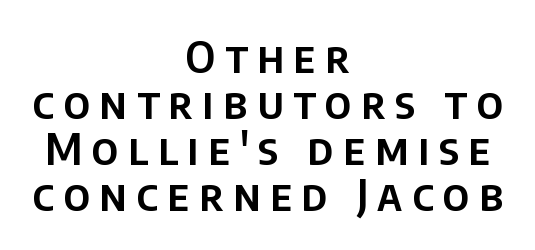
Q: Is the text italic (slanted)? A: No, it is upright.
Q: Is the typeface a serif or a sans-serif typeface? A: Sans-serif.
Q: Is the text underlined? A: No.
Q: How is the paragraph aligned? A: Centered.
Q: Is the spacing between letters normal or unusually wide? A: Unusually wide.
Q: Is the spacing between lines tight, normal or loose? A: Tight.
Q: Width (condensed, normal, or wide)? A: Normal.
Q: Stroke contrast? A: Low.
Q: x-height? A: Large.
Q: Monospaced? A: No.
